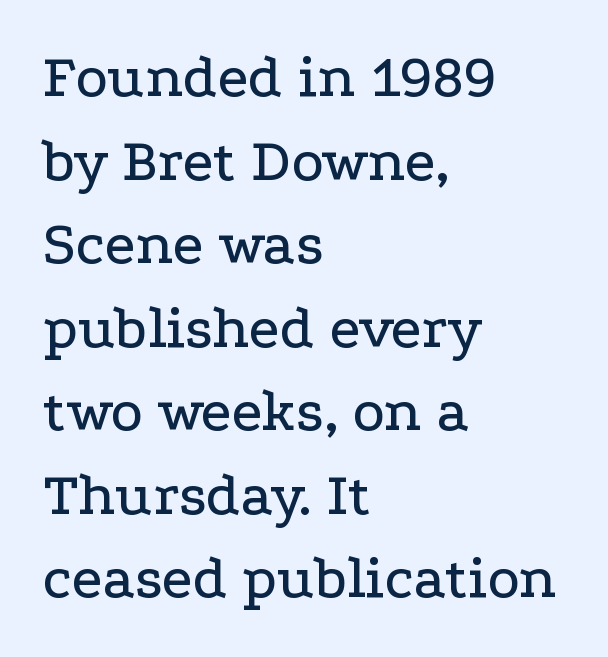
Q: Is the text italic (slanted)? A: No, it is upright.
Q: Is the typeface a serif or a sans-serif typeface? A: Serif.
Q: Is the text underlined? A: No.
Q: How is the paragraph aligned? A: Left-aligned.
Q: Is the spacing between letters normal or unusually wide? A: Normal.
Q: Is the spacing between lines tight, normal or loose? A: Normal.
Q: Width (condensed, normal, or wide)? A: Wide.
Q: Stroke contrast? A: Low.
Q: x-height? A: Medium.
Q: Monospaced? A: No.
